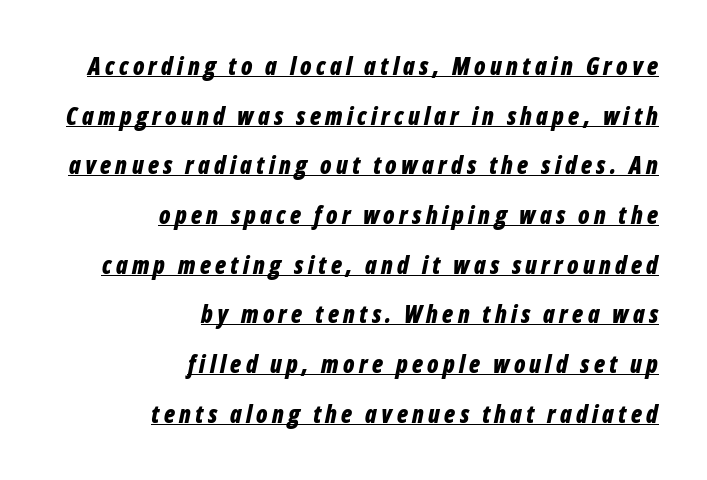
The image shows 24 px bold type, italic (leaning right); set right-aligned, loose line spacing (2.07x), underlined.
